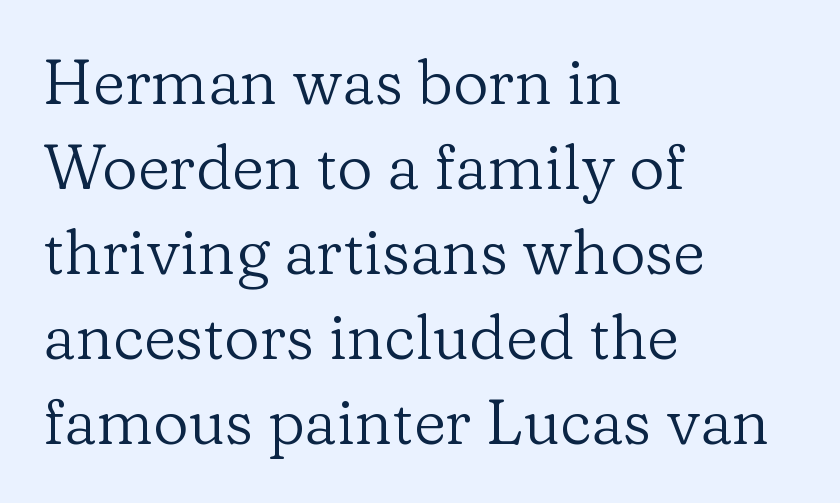
The image shows 62 px regular-weight serif type, upright; set left-aligned, normal line spacing (1.37x), normal letter spacing, not underlined; low stroke contrast and a medium x-height.
